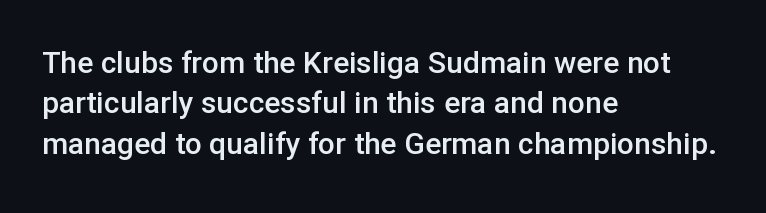
The typeface chosen for these lines omits serifs. Caption: multi-line text, flush left, ragged right. It's the straight-up-and-down kind of type. Observe the ordinary spacing: letters are neighbours, not strangers. Semibold letterforms, between regular and bold. Has an underline been added? It has not.
